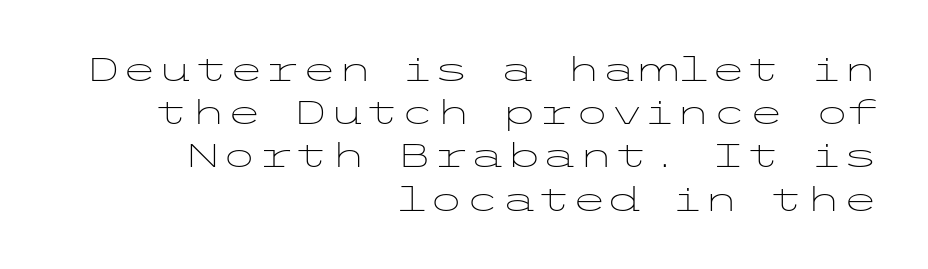
Each letter's strokes conclude bluntly, with no projecting serifs. The passage shown has conventional tracking throughout. The rag falls on the left side of this text block. Each row of text sits above clean, open space. The typography opts for an upright posture over an oblique one. This reads as an unemphasized weight, regular at the heaviest.
